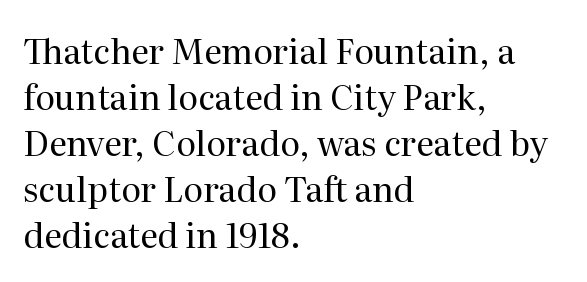
{"serif": "yes", "italic": "no", "bold": "no", "weight": "regular", "width": "normal", "stroke_contrast": "medium", "x_height": "medium", "monospaced": "no", "underline": "no", "align": "left", "line_spacing": "normal", "line_spacing_ratio": 1.35, "letter_spacing": "normal", "letter_spacing_em": 0.0, "glyph_px": 34}
